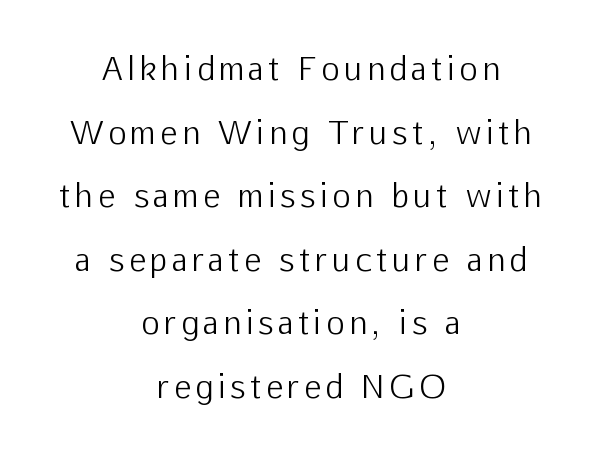
The image shows 31 px light sans-serif type, upright; set centered, loose line spacing (2.05x), not underlined; low stroke contrast and a medium x-height.
